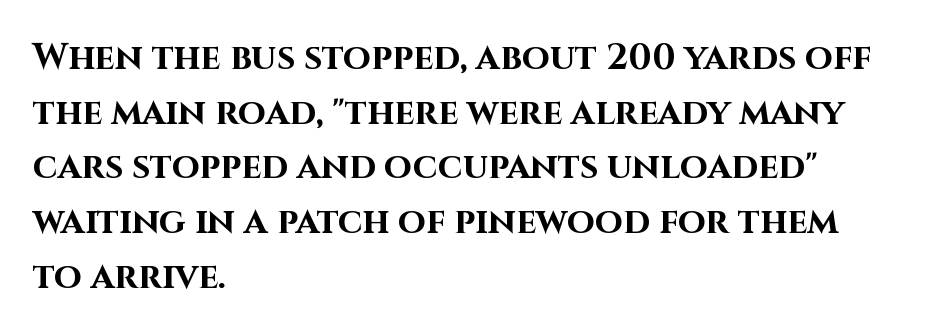
Q: Is the text bold? A: Yes.
Q: Is the text italic (slanted)? A: No, it is upright.
Q: Is the typeface a serif or a sans-serif typeface? A: Sans-serif.
Q: Is the text underlined? A: No.
Q: How is the paragraph aligned? A: Left-aligned.
Q: Is the spacing between letters normal or unusually wide? A: Normal.
Q: Is the spacing between lines tight, normal or loose? A: Normal.
Q: Width (condensed, normal, or wide)? A: Normal.
Q: Stroke contrast? A: High.
Q: x-height? A: Large.
Q: Monospaced? A: No.
